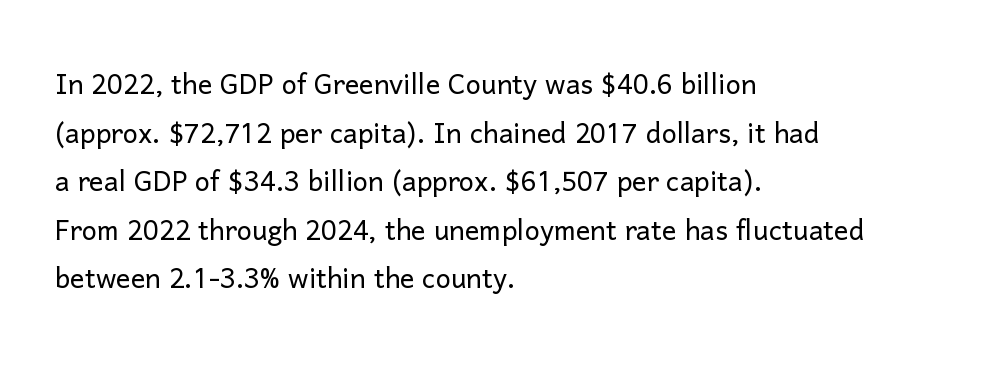
{"serif": "no", "italic": "no", "bold": "no", "weight": "light", "width": "normal", "stroke_contrast": "low", "x_height": "medium", "monospaced": "no", "underline": "no", "align": "left", "line_spacing": "normal", "line_spacing_ratio": 1.35, "letter_spacing": "normal", "letter_spacing_em": 0.0, "glyph_px": 36}
